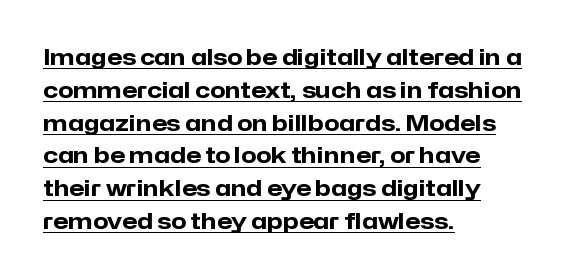
The image shows 22 px bold type, upright; set left-aligned, normal line spacing (1.49x), normal letter spacing, underlined.
